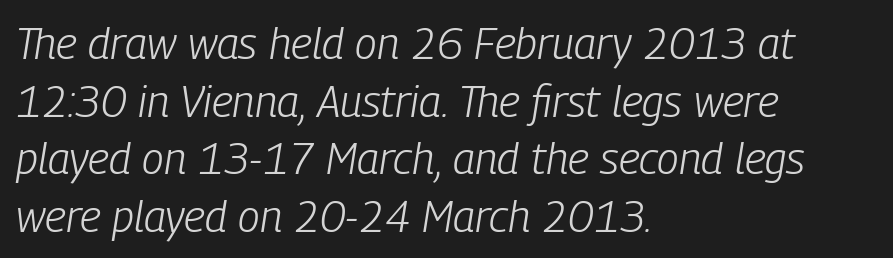
The image shows 44 px light, condensed type, italic (leaning right); set left-aligned, normal line spacing (1.31x), normal letter spacing, not underlined; low stroke contrast and a medium x-height.
